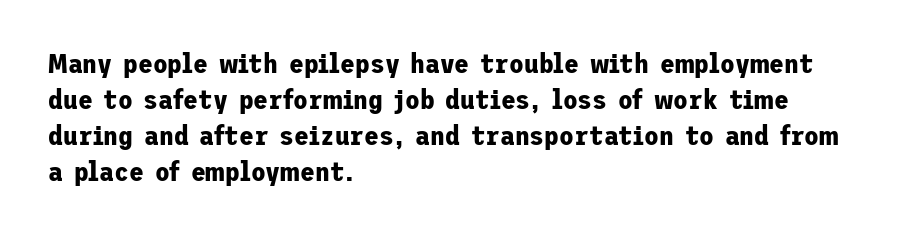
{"italic": "no", "bold": "yes", "underline": "no", "align": "left", "line_spacing": "normal", "line_spacing_ratio": 1.33, "letter_spacing": "normal", "letter_spacing_em": 0.0, "glyph_px": 27}
